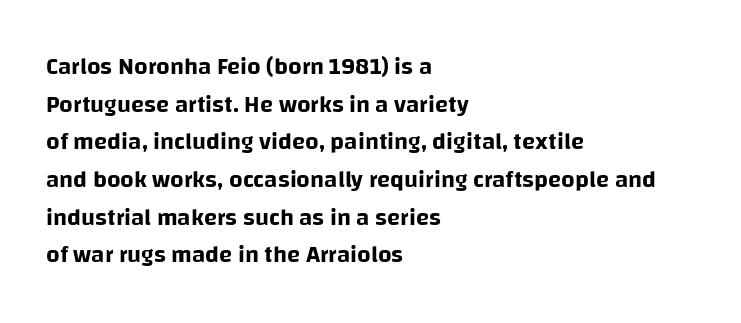
Students, observe: this is what conventionally led text looks like. When letters stand straight like this, we call the style roman or upright. Horizontally, the lines are justified to the leading edge only. The type is set solid horizontally, with unmodified tracking. The baseline area is clear.
